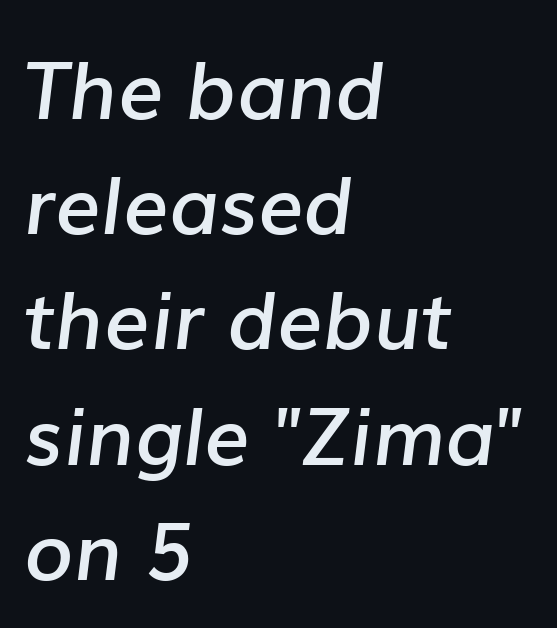
Q: Is the text bold? A: Semi-bold.
Q: Is the text italic (slanted)? A: Yes, it leans right by about 7 degrees.
Q: Is the text underlined? A: No.
Q: How is the paragraph aligned? A: Left-aligned.
Q: Is the spacing between letters normal or unusually wide? A: Normal.
Q: Is the spacing between lines tight, normal or loose? A: Normal.
Q: Width (condensed, normal, or wide)? A: Normal.
Q: Stroke contrast? A: Low.
Q: x-height? A: Medium.
Q: Monospaced? A: No.
